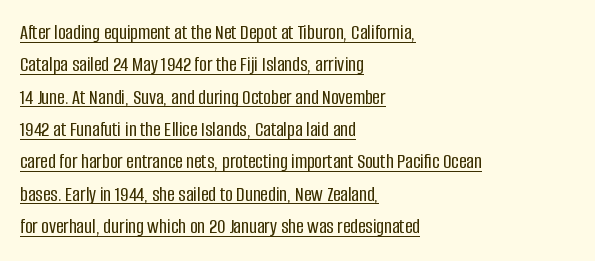
{"italic": "no", "underline": "yes", "align": "left", "line_spacing": "normal", "line_spacing_ratio": 1.54, "letter_spacing": "normal", "letter_spacing_em": 0.0, "glyph_px": 21}
